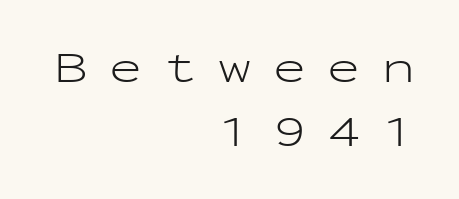
The tracking reads as deliberately expanded to a designer's eye. What kind of face is this? One without serifs — a sans. Short and long lines alike share a common ending point at right. Vertical stems look standard width or narrower in stroke. Do the letters lean? They stand straight. The passage shown is not underscored anywhere.
